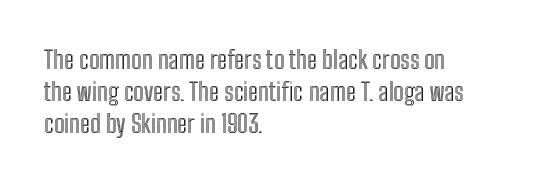
The image shows 25 px text type, upright; set left-aligned, normal line spacing (1.29x), normal letter spacing, not underlined.
